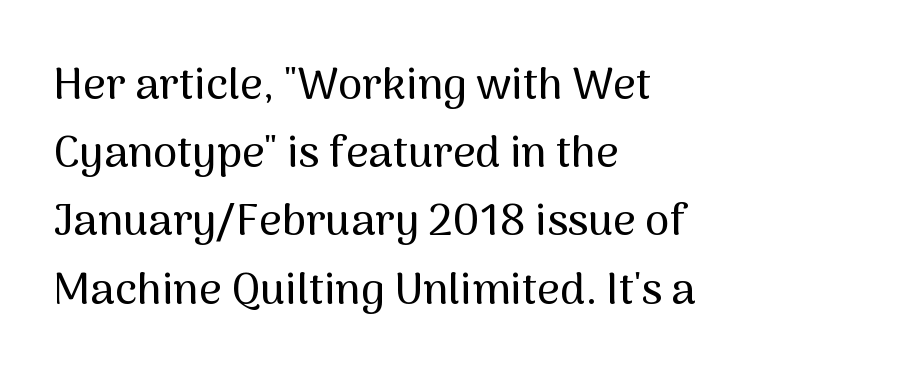
{"serif": "no", "italic": "no", "width": "normal", "stroke_contrast": "medium", "x_height": "medium", "monospaced": "no", "underline": "no", "align": "left", "line_spacing": "normal", "line_spacing_ratio": 1.55, "letter_spacing": "normal", "letter_spacing_em": 0.0, "glyph_px": 44}
